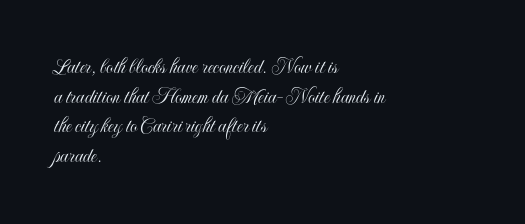
The image shows 22 px text type; set left-aligned, normal line spacing (1.35x), normal letter spacing, not underlined.
